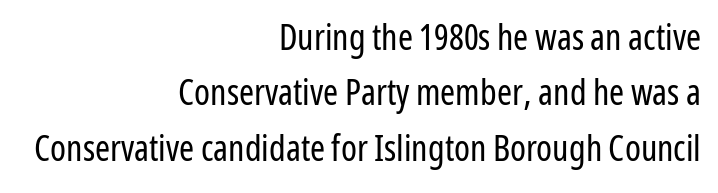
Q: Is the text bold? A: No.
Q: Is the text italic (slanted)? A: No, it is upright.
Q: Is the typeface a serif or a sans-serif typeface? A: Sans-serif.
Q: Is the text underlined? A: No.
Q: How is the paragraph aligned? A: Right-aligned.
Q: Is the spacing between letters normal or unusually wide? A: Normal.
Q: Is the spacing between lines tight, normal or loose? A: Normal.
Q: Width (condensed, normal, or wide)? A: Condensed.
Q: Stroke contrast? A: Low.
Q: x-height? A: Medium.
Q: Monospaced? A: No.
